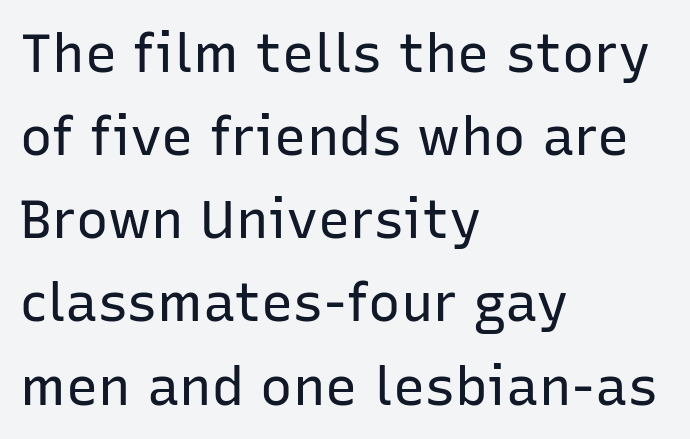
Left-aligned paragraph, ragged on the right. The line texture is even and compact thanks to regular tracking. Whoever set this chose a conventional vertical rhythm. Glance below the letters and you will spot only blank space. You could not count columns in this text — the font is proportionally spaced.
